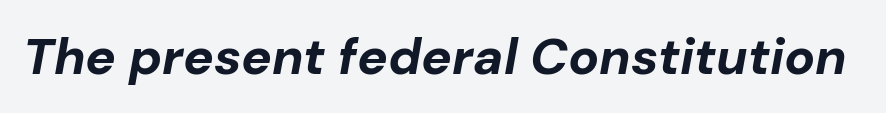
Q: Is the text bold? A: Yes.
Q: Is the text italic (slanted)? A: Yes, it leans right by about 10 degrees.
Q: Is the text underlined? A: No.
Q: Is the spacing between letters normal or unusually wide? A: Normal.
Q: Width (condensed, normal, or wide)? A: Normal.
Q: Stroke contrast? A: Low.
Q: x-height? A: Medium.
Q: Monospaced? A: No.
